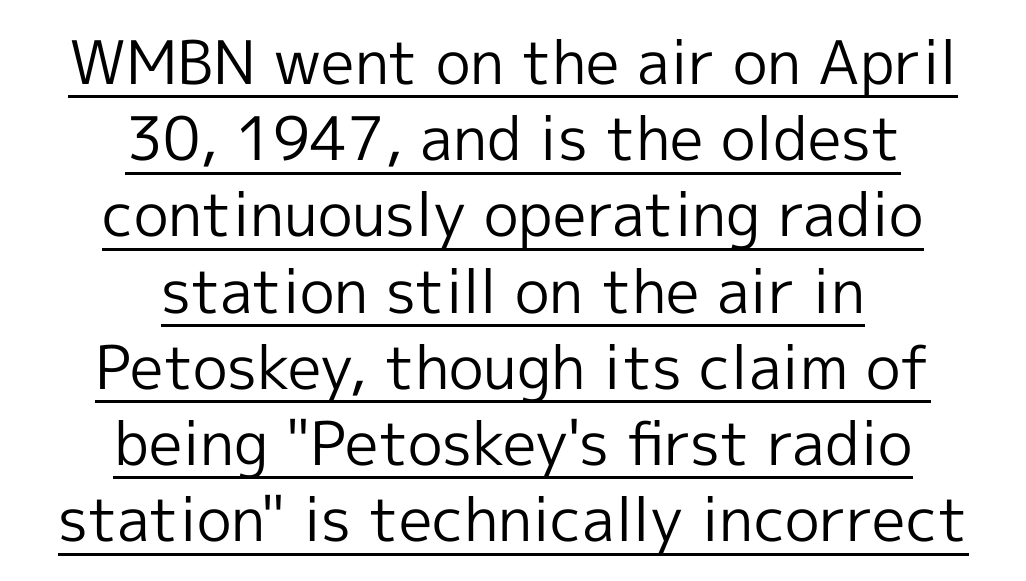
{"serif": "no", "italic": "no", "bold": "no", "weight": "regular", "width": "normal", "x_height": "medium", "monospaced": "no", "underline": "yes", "align": "center", "line_spacing": "normal", "line_spacing_ratio": 1.27, "letter_spacing": "normal", "letter_spacing_em": 0.0, "glyph_px": 60}
